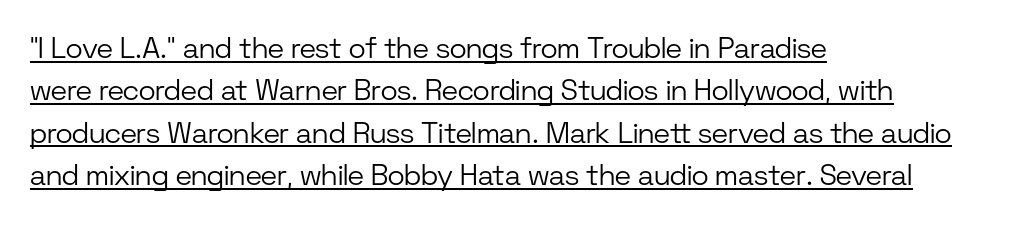
These lines are rendered in a variable-pitch font. No letter is thick-stroked: the sample isn't bold. Each letter's strokes conclude bluntly, with no projecting serifs. Summary of vertical rhythm: regular, with standard interline spacing. Teacher's note: observe the even left margin — that is flush-left alignment.
